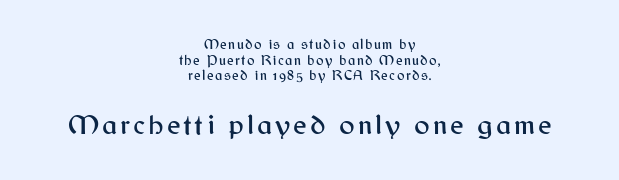
The letters stand upright; this is a roman face. Each row of text sits above clean, open space. In this sample the second text group is rendered at the bigger scale. You can tell from the bare stems that sans-serif type was used. Is this a fixed-width face? No — the glyphs have proportional, varying widths. If you folded the block vertically in half, each line would mirror itself in length.
